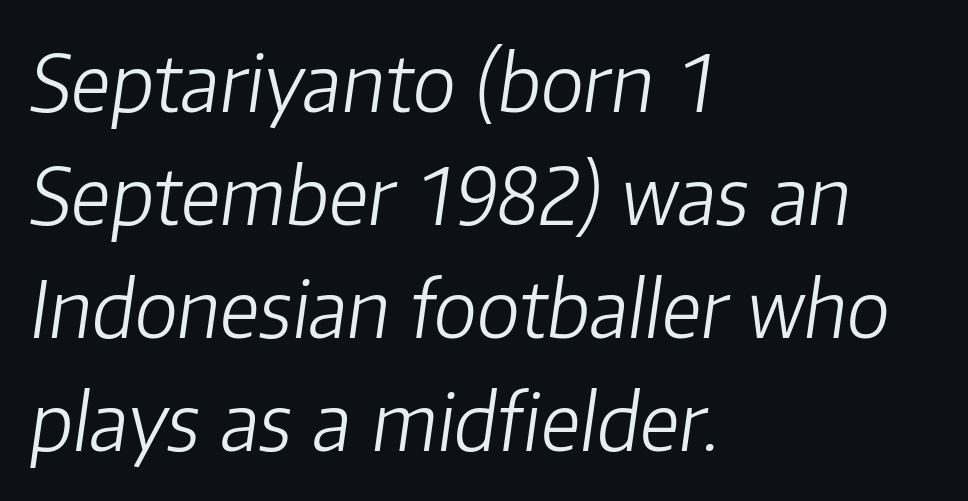
The passage shown stacks its lines at a standard gap. Between one letter and the next there's only the usual sliver of space. Compared with a centered layout, this one pins lines to the left instead. Compared with a typical body face, this is equally light or lighter still. Do the characters align in a grid? No, the font is proportional.
